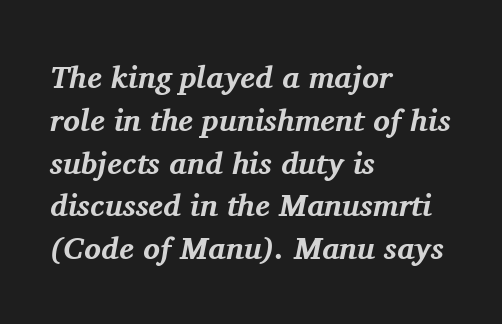
Q: Is the text bold? A: Yes.
Q: Is the text italic (slanted)? A: Yes, it leans right by about 11 degrees.
Q: Is the typeface a serif or a sans-serif typeface? A: Serif.
Q: Is the text underlined? A: No.
Q: How is the paragraph aligned? A: Left-aligned.
Q: Is the spacing between letters normal or unusually wide? A: Normal.
Q: Is the spacing between lines tight, normal or loose? A: Normal.
Q: Width (condensed, normal, or wide)? A: Normal.
Q: Stroke contrast? A: Medium.
Q: x-height? A: Medium.
Q: Monospaced? A: No.
